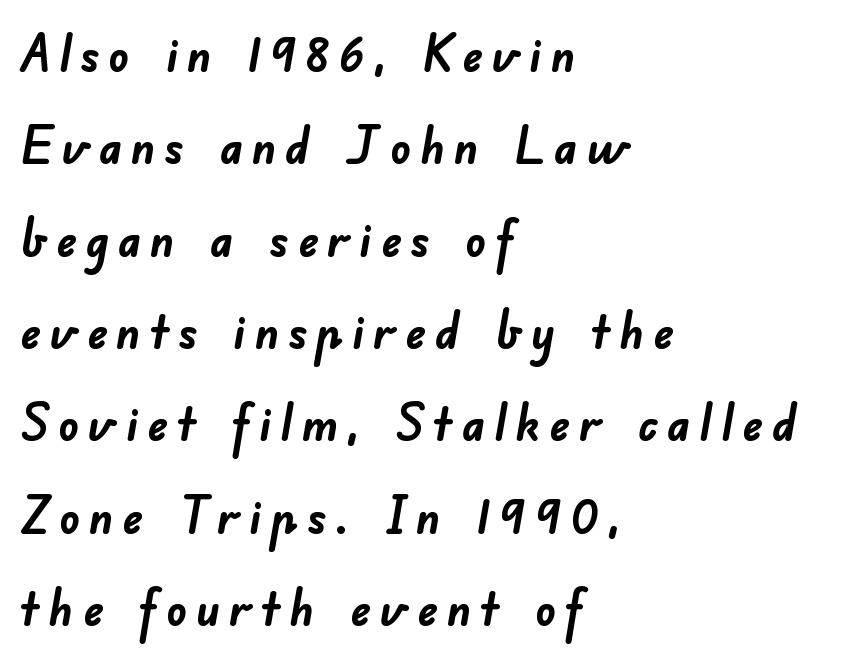
Q: Is the text bold? A: Yes.
Q: Is the typeface a serif or a sans-serif typeface? A: Sans-serif.
Q: Is the text underlined? A: No.
Q: How is the paragraph aligned? A: Left-aligned.
Q: Width (condensed, normal, or wide)? A: Normal.
Q: Stroke contrast? A: Low.
Q: x-height? A: Small.
Q: Monospaced? A: No.
